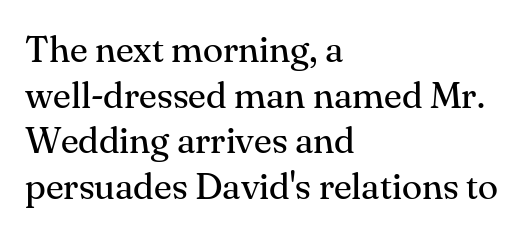
Q: Is the text bold? A: No.
Q: Is the text italic (slanted)? A: No, it is upright.
Q: Is the typeface a serif or a sans-serif typeface? A: Serif.
Q: Is the text underlined? A: No.
Q: How is the paragraph aligned? A: Left-aligned.
Q: Is the spacing between letters normal or unusually wide? A: Normal.
Q: Width (condensed, normal, or wide)? A: Normal.
Q: Stroke contrast? A: Medium.
Q: x-height? A: Small.
Q: Monospaced? A: No.
